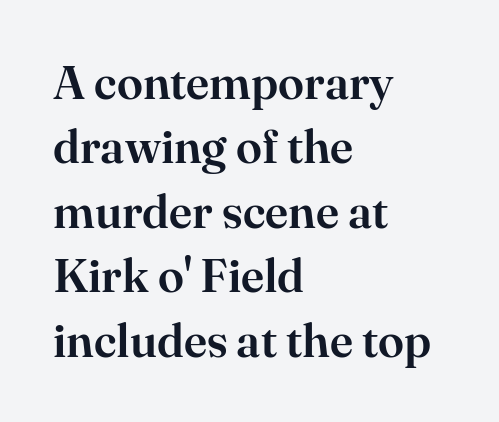
The image shows 47 px serif type, upright; set left-aligned, normal line spacing (1.37x), normal letter spacing, not underlined; high stroke contrast and a small x-height.
